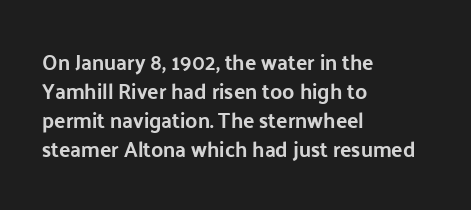
{"italic": "no", "underline": "no", "align": "left", "line_spacing": "normal", "line_spacing_ratio": 1.38, "letter_spacing": "normal", "letter_spacing_em": 0.0, "glyph_px": 21}
